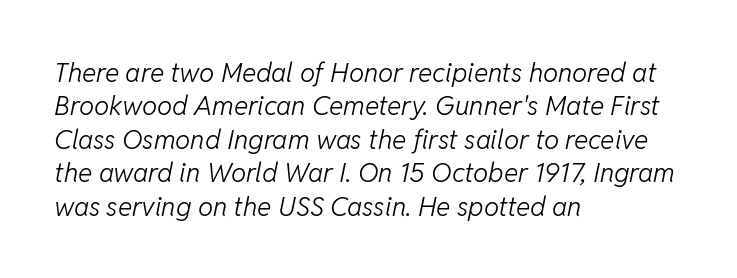
The image shows 27 px text type, italic (leaning right); set left-aligned, line spacing 1.24x, normal letter spacing, not underlined.
